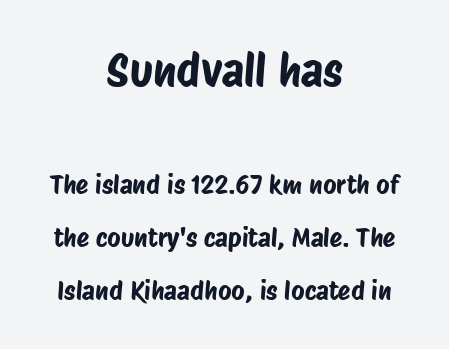
Q: Is the typeface a serif or a sans-serif typeface? A: Sans-serif.
Q: Is the text underlined? A: No.
Q: How is the paragraph aligned? A: Centered.
Q: Is the spacing between letters normal or unusually wide? A: Normal.
Q: Is the spacing between lines tight, normal or loose? A: Loose.
Q: Which block of text is set in a larger size, the first (top) or the second (bottom)? A: The first (top) one.
Q: Width (condensed, normal, or wide)? A: Condensed.
Q: Stroke contrast? A: Low.
Q: x-height? A: Large.
Q: Monospaced? A: No.
